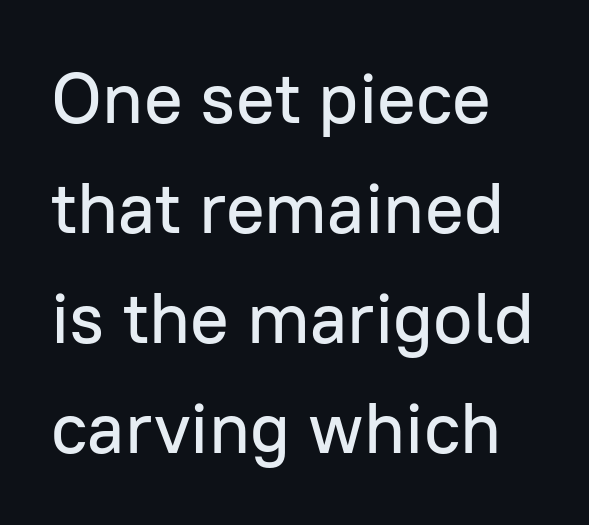
Q: Is the text italic (slanted)? A: No, it is upright.
Q: Is the typeface a serif or a sans-serif typeface? A: Sans-serif.
Q: Is the text underlined? A: No.
Q: Is the spacing between letters normal or unusually wide? A: Normal.
Q: Is the spacing between lines tight, normal or loose? A: Normal.
Q: Width (condensed, normal, or wide)? A: Normal.
Q: Stroke contrast? A: Low.
Q: x-height? A: Medium.
Q: Monospaced? A: No.
